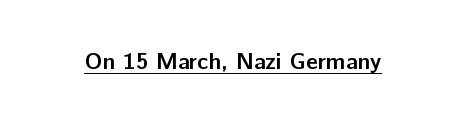
Heavy, bold letterforms. A rule runs beneath these lines of type. The type is set solid horizontally, with unmodified tracking. The lettering stays uniformly vertical, giving the passage a roman look.
